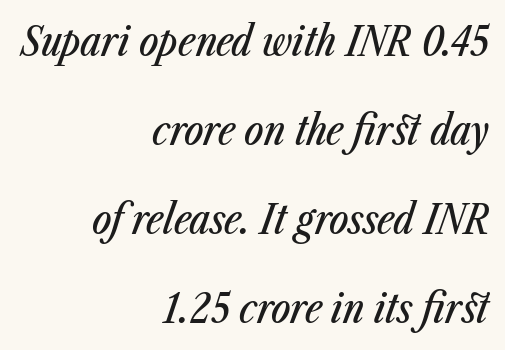
A great deal of white space separates one row of letters from the next. Each letter keeps its own natural width here, so spacing adapts to shape. These lines were composed using italics. The space directly below the letters is spotless. Right-aligned paragraph, ragged on the left.
